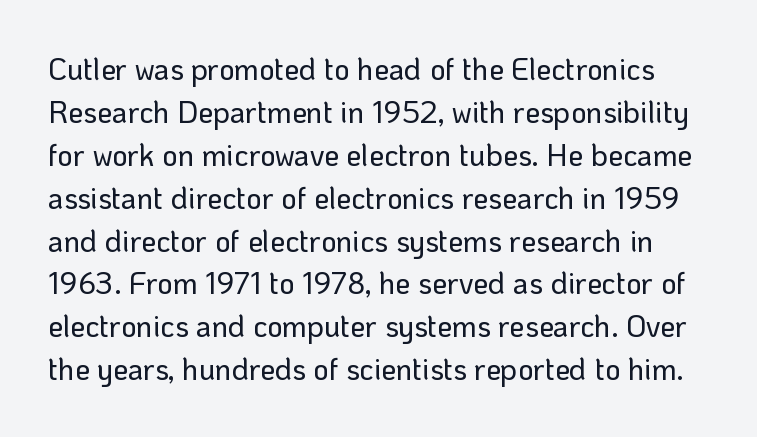
These lines are rendered in a variable-pitch font. Descenders are the only things crossing below the line. Glyph-to-glyph distance matches everyday printed text. Horizontal bands of white between lines are of average thickness. Upright lettering throughout. The letters carry no serifs — their stems end cleanly without finishing strokes.
